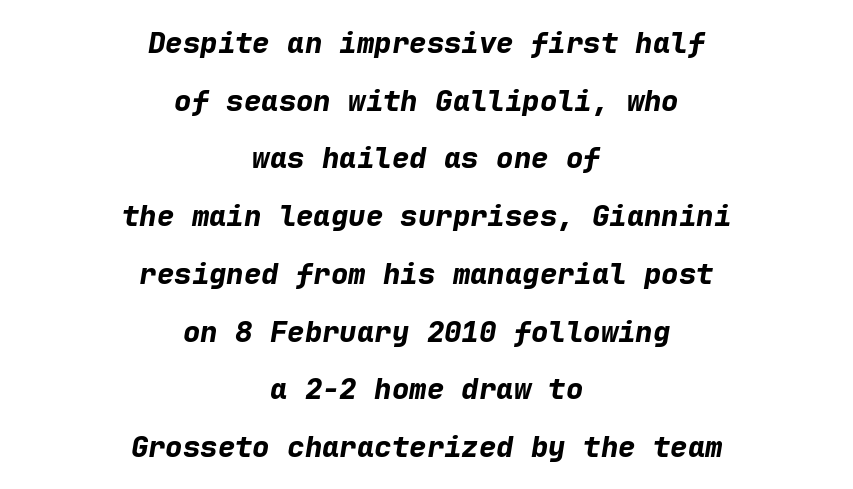
Q: Is the text bold? A: Yes.
Q: Is the text italic (slanted)? A: Yes, it leans right by about 9 degrees.
Q: Is the text underlined? A: No.
Q: How is the paragraph aligned? A: Centered.
Q: Is the spacing between letters normal or unusually wide? A: Normal.
Q: Is the spacing between lines tight, normal or loose? A: Loose.
Q: Width (condensed, normal, or wide)? A: Normal.
Q: Stroke contrast? A: Low.
Q: x-height? A: Medium.
Q: Monospaced? A: Yes.
